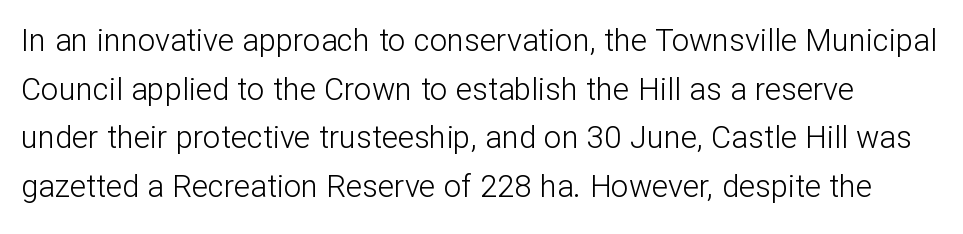
Q: Is the text bold? A: No.
Q: Is the text italic (slanted)? A: No, it is upright.
Q: Is the typeface a serif or a sans-serif typeface? A: Sans-serif.
Q: Is the text underlined? A: No.
Q: Is the spacing between letters normal or unusually wide? A: Normal.
Q: Is the spacing between lines tight, normal or loose? A: Normal.
Q: Width (condensed, normal, or wide)? A: Normal.
Q: Stroke contrast? A: Low.
Q: x-height? A: Medium.
Q: Monospaced? A: No.
